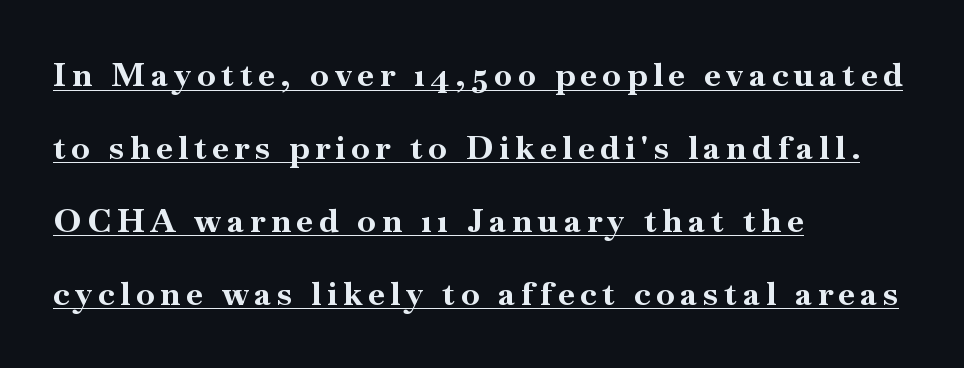
{"serif": "yes", "italic": "no", "bold": "yes", "weight": "bold", "width": "normal", "stroke_contrast": "high", "x_height": "small", "monospaced": "no", "underline": "yes", "align": "left", "line_spacing": "loose", "line_spacing_ratio": 2.21, "glyph_px": 33}
